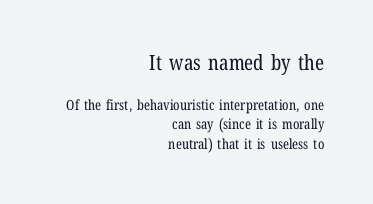
Compared with a flush-left layout, this one pins lines to the opposite, right side. Weight: not bold — regular or lighter. Each new line begins a customary step beneath the previous one. Do the letters lean? They stand straight.
